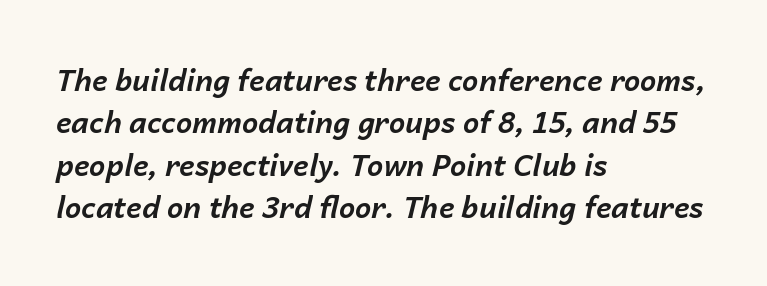
The image shows 29 px bold type, italic (leaning right); set left-aligned, normal line spacing (1.46x), normal letter spacing, not underlined; low stroke contrast and a medium x-height.
